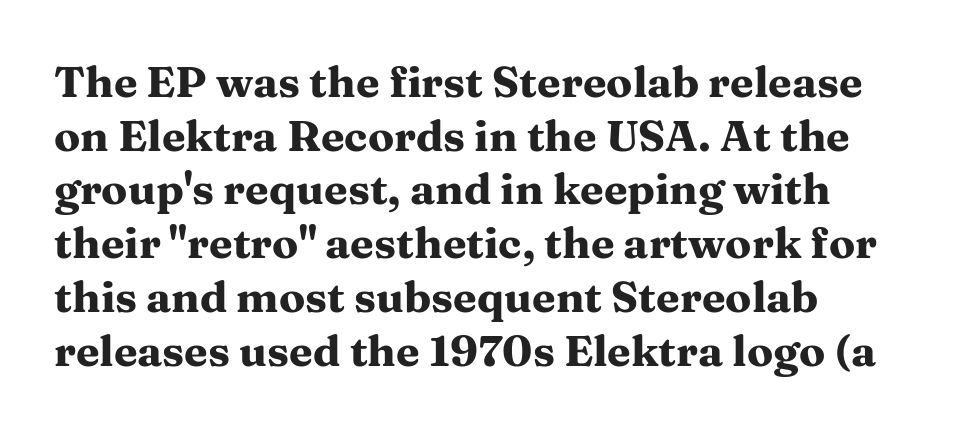
Casual observation: everything's shoved over to the left. Serifs: yes, visible at the terminals of the letterforms. A normal amount of white space separates one row of letters from the next. Any mark beneath the type? The region is blank. The gaps between neighbouring characters are ordinary and unremarkable. As a designer I'd log this as weight 700, bold.
